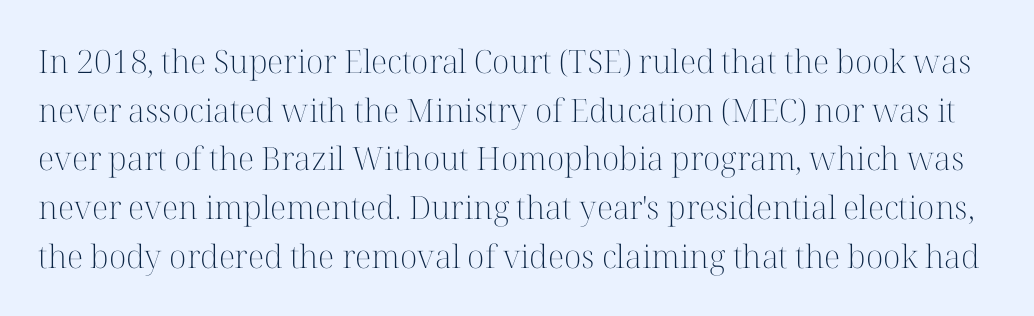
The image shows 32 px light serif type, upright; set normal line spacing (1.52x), normal letter spacing, not underlined; high stroke contrast and a medium x-height.
